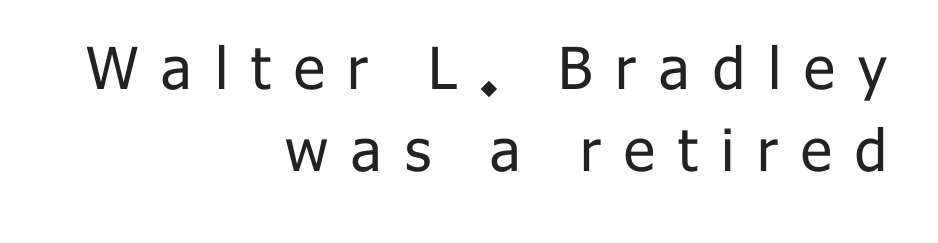
Observe the wide spacing: letters keep a clear distance from each other. The strokes are not fattened; the text isn't bold. Nothing sits at the stroke ends, so this counts as sans-serif. Reading down the column, the eye jumps a familiar distance to each next line.
